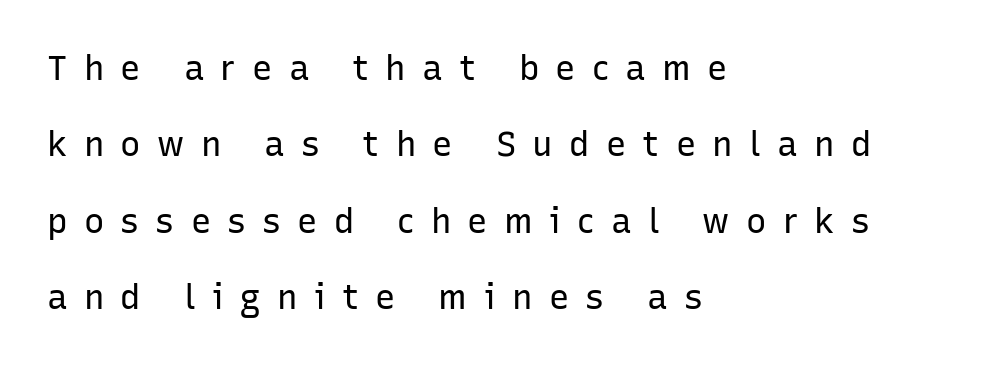
{"serif": "no", "italic": "no", "bold": "no", "weight": "regular", "width": "normal", "stroke_contrast": "low", "x_height": "medium", "monospaced": "no", "underline": "no", "align": "left", "line_spacing": "loose", "line_spacing_ratio": 2.25, "letter_spacing": "wide", "letter_spacing_em": 0.48, "glyph_px": 34}
